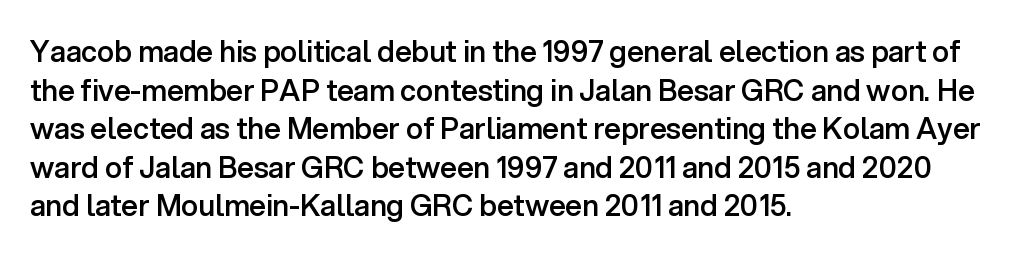
{"serif": "no", "italic": "no", "bold": "semi", "weight": "semibold", "width": "normal", "stroke_contrast": "low", "x_height": "medium", "monospaced": "no", "underline": "no", "align": "left", "line_spacing": "normal", "line_spacing_ratio": 1.33, "letter_spacing": "normal", "letter_spacing_em": 0.0, "glyph_px": 29}
